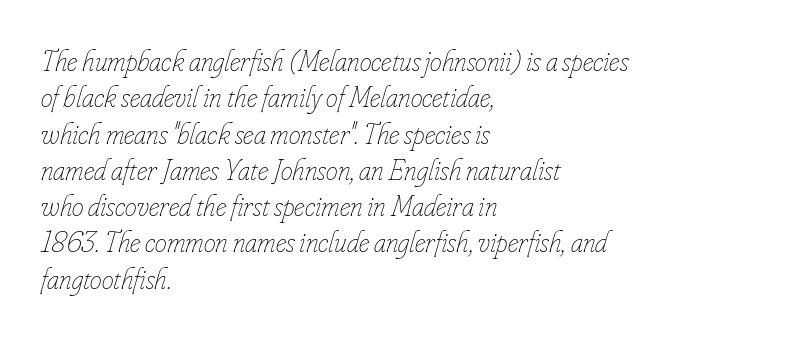
The image shows 30 px thin, condensed type, italic (leaning right); set left-aligned, line spacing 1.21x, normal letter spacing, not underlined; low stroke contrast and a small x-height.
